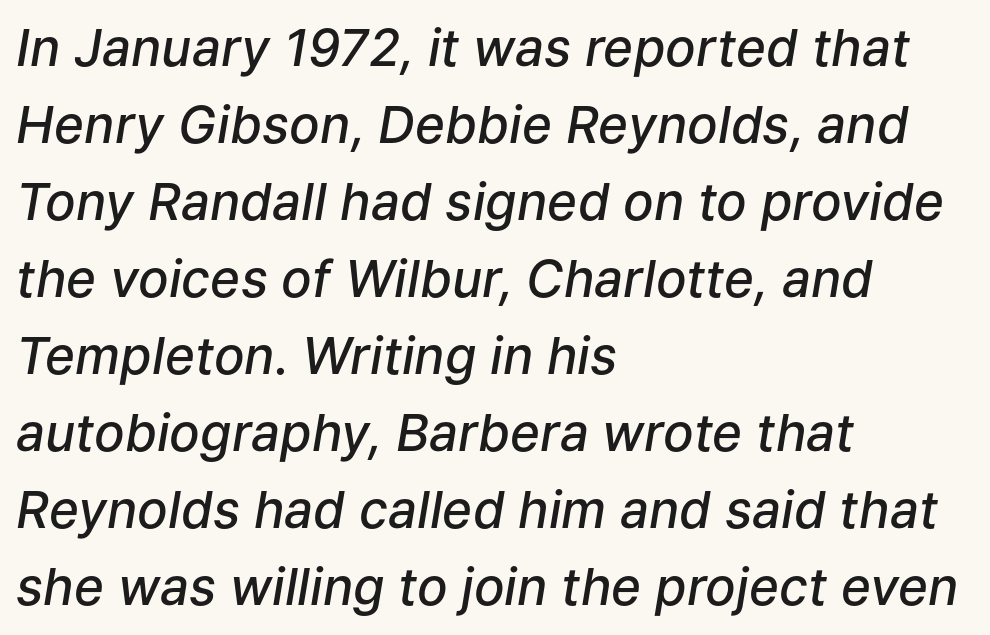
Q: Is the text bold? A: Semi-bold.
Q: Is the text italic (slanted)? A: Yes, it leans right by about 9 degrees.
Q: Is the text underlined? A: No.
Q: How is the paragraph aligned? A: Left-aligned.
Q: Is the spacing between letters normal or unusually wide? A: Normal.
Q: Is the spacing between lines tight, normal or loose? A: Normal.
Q: Width (condensed, normal, or wide)? A: Normal.
Q: Stroke contrast? A: Low.
Q: x-height? A: Medium.
Q: Monospaced? A: No.
